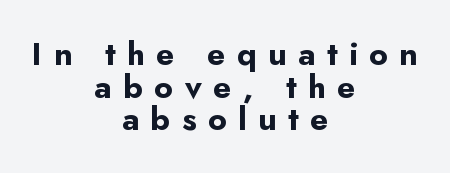
The gaps between neighbouring characters are conspicuously large. The letters carry no serifs — their stems end cleanly without finishing strokes. The rag falls on both sides of this text block equally. When letters stand straight like this, we call the style roman or upright. Heavy, bold letterforms. A typesetter would call this proportional, since set widths differ per character.
